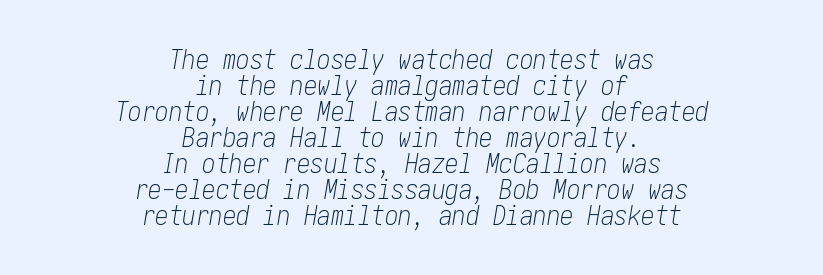
{"italic": "yes", "lean": "right", "slant_degrees": 10, "bold": "no", "underline": "no", "align": "center", "line_spacing": "tight", "line_spacing_ratio": 0.96, "letter_spacing": "normal", "letter_spacing_em": 0.0, "glyph_px": 27}
